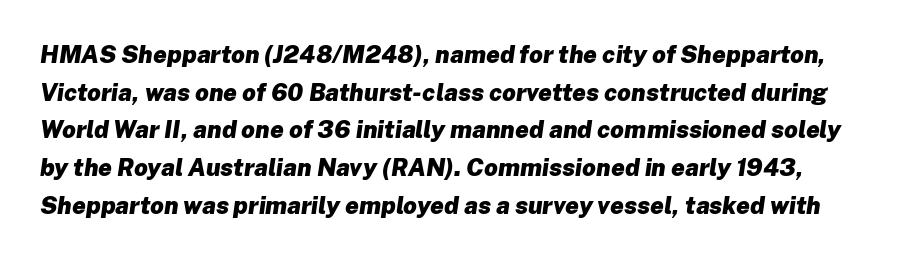
Tall strokes in this sample are angled rather than plumb. The gap between lines stays unmarked. The horizontal fit of the characters is conventional and even. Evenly set lines give the paragraph a standard silhouette. Look at the stroke-to-counter ratio: heavy, a bold.
